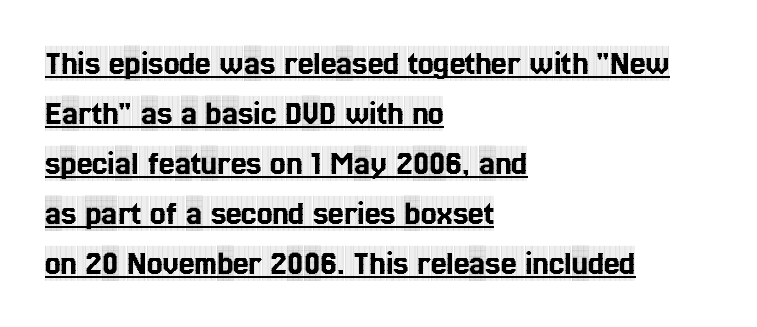
The image shows 35 px condensed serif type, upright; set left-aligned, normal line spacing (1.43x), normal letter spacing, underlined; a large x-height.
